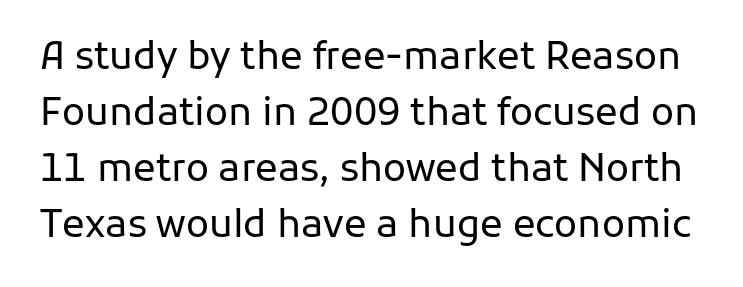
{"serif": "no", "italic": "no", "bold": "no", "weight": "regular", "width": "normal", "stroke_contrast": "low", "x_height": "medium", "monospaced": "no", "underline": "no", "line_spacing": "normal", "line_spacing_ratio": 1.47, "letter_spacing": "normal", "letter_spacing_em": 0.0, "glyph_px": 38}
